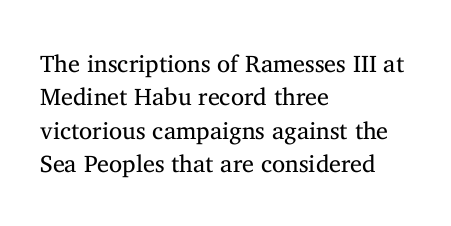
Q: Is the text bold? A: No.
Q: Is the text italic (slanted)? A: No, it is upright.
Q: Is the text underlined? A: No.
Q: How is the paragraph aligned? A: Left-aligned.
Q: Is the spacing between letters normal or unusually wide? A: Normal.
Q: Is the spacing between lines tight, normal or loose? A: Normal.
